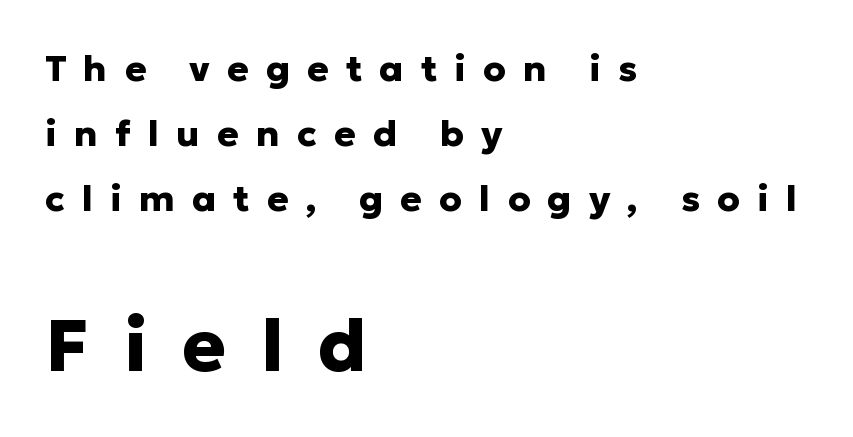
The specimen omits any rule beneath the text block's lines. Observe the absence of serifs on each vertical stroke in this sample. Does extra space separate the letters? Yes, quite a lot of it. If you drew a line through each stem, it would be perfectly vertical. The ragged edge is on the right, which tells us the setting is flush left.
